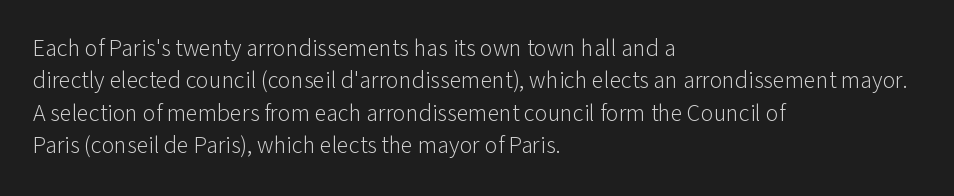
{"italic": "no", "bold": "no", "underline": "no", "align": "left", "line_spacing": "normal", "line_spacing_ratio": 1.35, "letter_spacing": "normal", "letter_spacing_em": 0.0, "glyph_px": 24}
